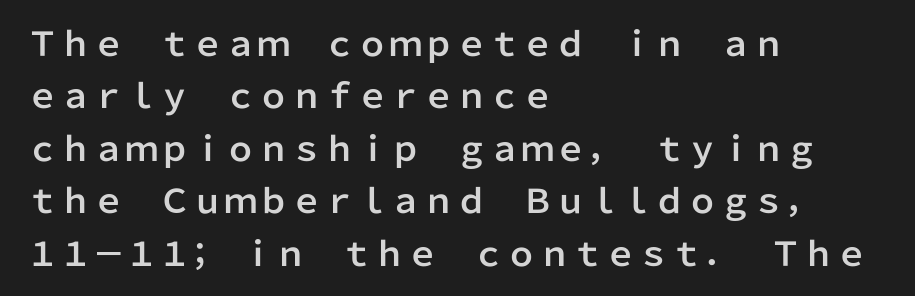
The rows are spaced the way most documents space them. These lines are rendered in a variable-pitch font. The paragraph has a hard left edge and a soft right edge. I'd call this a sans setting — the letters go barefoot. Students, note that the glyphs here touch the page at normal intervals.
